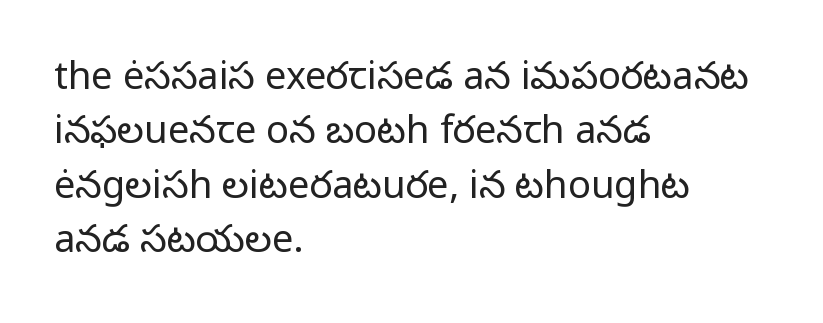
The image shows 38 px regular-weight sans-serif type, upright; set left-aligned, normal line spacing (1.43x), normal letter spacing, not underlined; low stroke contrast and a medium x-height.
